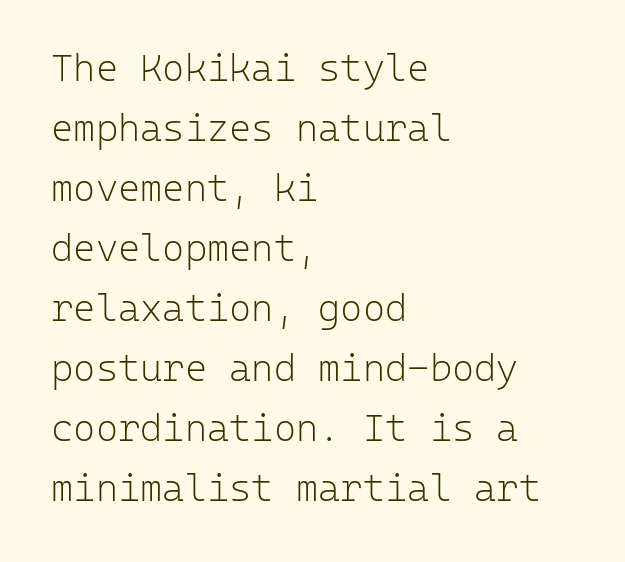
Q: Is the text bold? A: No.
Q: Is the text italic (slanted)? A: No, it is upright.
Q: Is the typeface a serif or a sans-serif typeface? A: Sans-serif.
Q: Is the text underlined? A: No.
Q: How is the paragraph aligned? A: Left-aligned.
Q: Is the spacing between letters normal or unusually wide? A: Normal.
Q: Is the spacing between lines tight, normal or loose? A: Normal.
Q: Width (condensed, normal, or wide)? A: Normal.
Q: Stroke contrast? A: Low.
Q: x-height? A: Medium.
Q: Monospaced? A: Yes.
